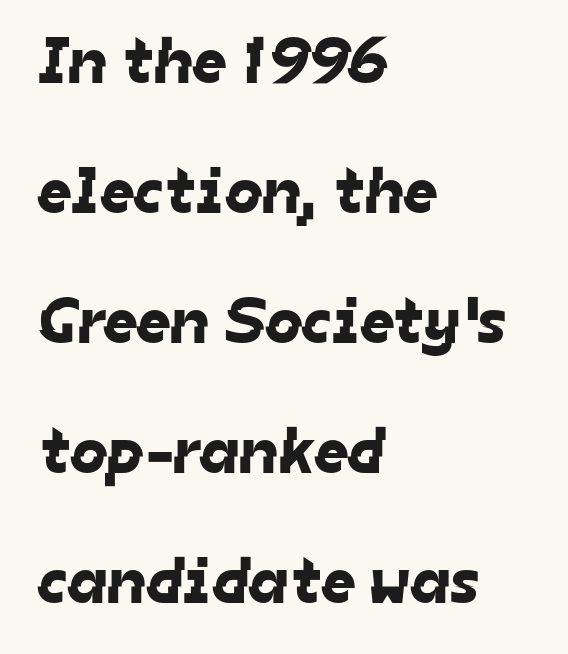
The passage shown is typeset with a sans-serif family. Descenders hang freely into open space. The letters advance in unequal steps, a hallmark of proportional type. Honestly, the rows look like they've been pulled way apart. Horizontally, the lines are justified to the leading edge only.
